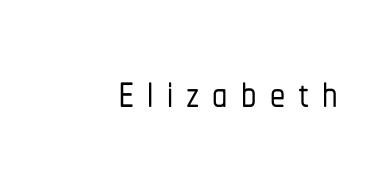
The image shows 61 px condensed sans-serif type, upright; set right-aligned, unusually wide letter spacing (+0.21 em), not underlined; low stroke contrast and a medium x-height.
